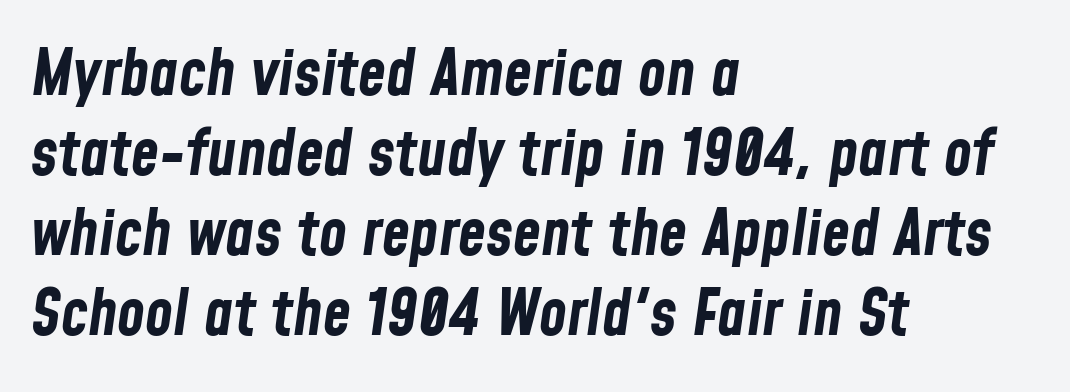
Q: Is the text bold? A: Yes.
Q: Is the text italic (slanted)? A: Yes, it leans right by about 8 degrees.
Q: Is the text underlined? A: No.
Q: How is the paragraph aligned? A: Left-aligned.
Q: Is the spacing between letters normal or unusually wide? A: Normal.
Q: Is the spacing between lines tight, normal or loose? A: Normal.
Q: Width (condensed, normal, or wide)? A: Condensed.
Q: Stroke contrast? A: Low.
Q: x-height? A: Medium.
Q: Monospaced? A: No.
